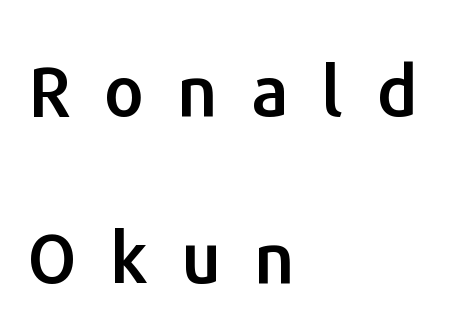
{"serif": "no", "italic": "no", "width": "normal", "stroke_contrast": "low", "x_height": "medium", "monospaced": "no", "underline": "no", "align": "left", "line_spacing": "loose", "line_spacing_ratio": 2.39, "letter_spacing": "wide", "letter_spacing_em": 0.47, "glyph_px": 70}
